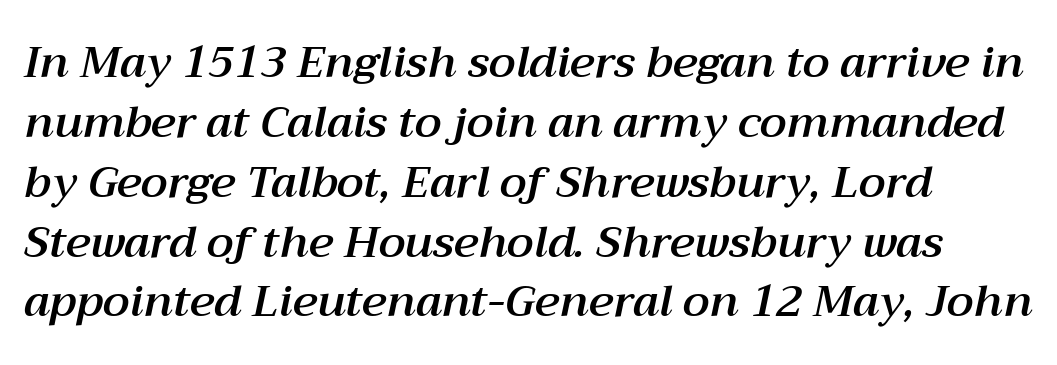
The image shows 44 px text type, italic (leaning right); set left-aligned, normal line spacing (1.36x), normal letter spacing, not underlined; medium stroke contrast and a medium x-height.
